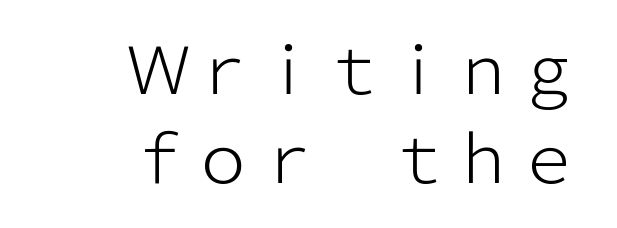
The image shows 65 px light sans-serif type, upright; set right-aligned, normal line spacing (1.37x), normal letter spacing, not underlined; low stroke contrast and a medium x-height.
